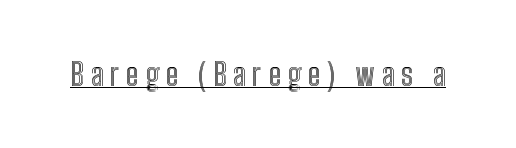
Spacing verdict: proportional, widths tailored to each character. In terms of letterspacing, this is a distinctly airy, spread setting. Nope, not italic — everything's standing straight. This sample carries an underscore along the baseline area.
